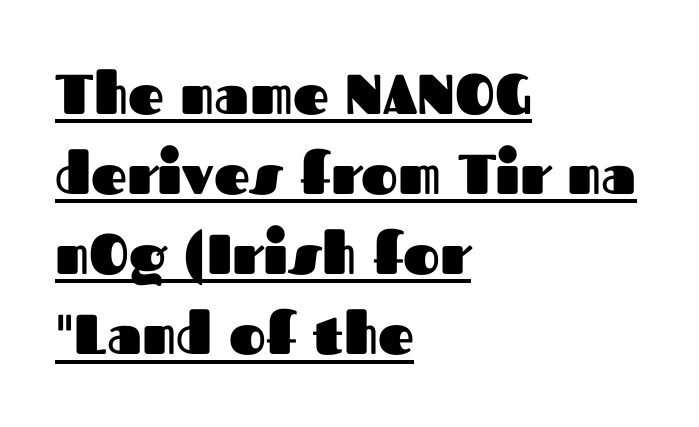
{"serif": "no", "italic": "no", "bold": "yes", "weight": "heavy", "width": "normal", "stroke_contrast": "medium", "x_height": "medium", "monospaced": "no", "underline": "yes", "align": "left", "line_spacing": "normal", "line_spacing_ratio": 1.43, "letter_spacing": "normal", "letter_spacing_em": 0.0, "glyph_px": 56}
